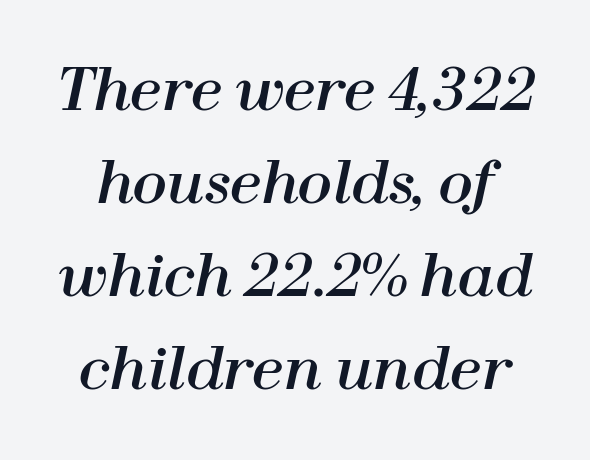
{"italic": "yes", "lean": "right", "slant_degrees": 12, "width": "normal", "stroke_contrast": "high", "x_height": "medium", "monospaced": "no", "underline": "no", "line_spacing": "normal", "line_spacing_ratio": 1.63, "letter_spacing": "normal", "letter_spacing_em": 0.0, "glyph_px": 57}
